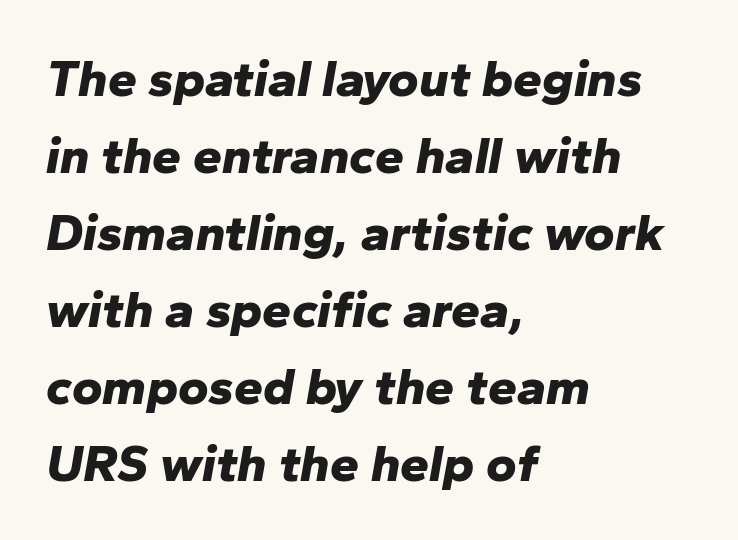
{"italic": "yes", "lean": "right", "slant_degrees": 10, "bold": "yes", "weight": "bold", "width": "normal", "stroke_contrast": "low", "x_height": "medium", "monospaced": "no", "underline": "no", "align": "left", "line_spacing": "normal", "line_spacing_ratio": 1.48, "letter_spacing": "normal", "letter_spacing_em": 0.0, "glyph_px": 52}
